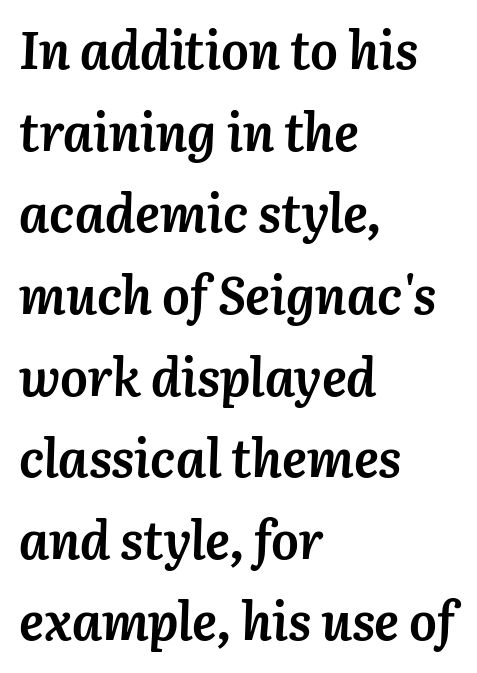
The image shows 52 px semibold type, italic (leaning right); set left-aligned, normal line spacing (1.57x), normal letter spacing, not underlined; medium stroke contrast and a medium x-height.
